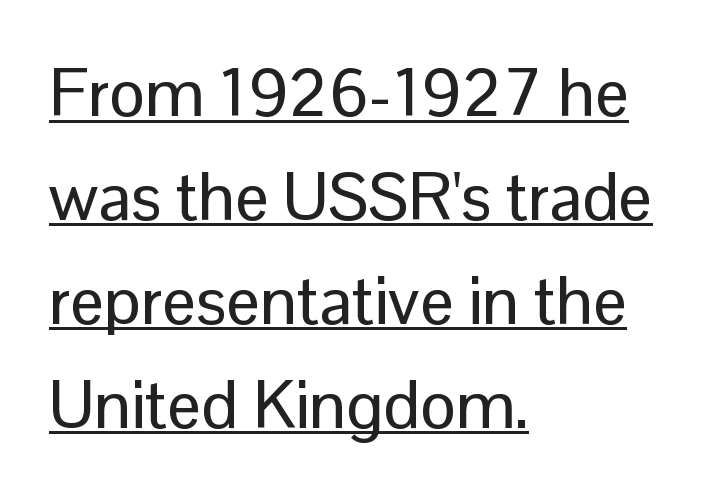
Serif or sans? Sans — the stroke terminals are bare. Here the designer chose a conventional face with non-uniform glyph widths. Looks like someone drew a line under every word here. The rendering keeps characters at their native spacing.
